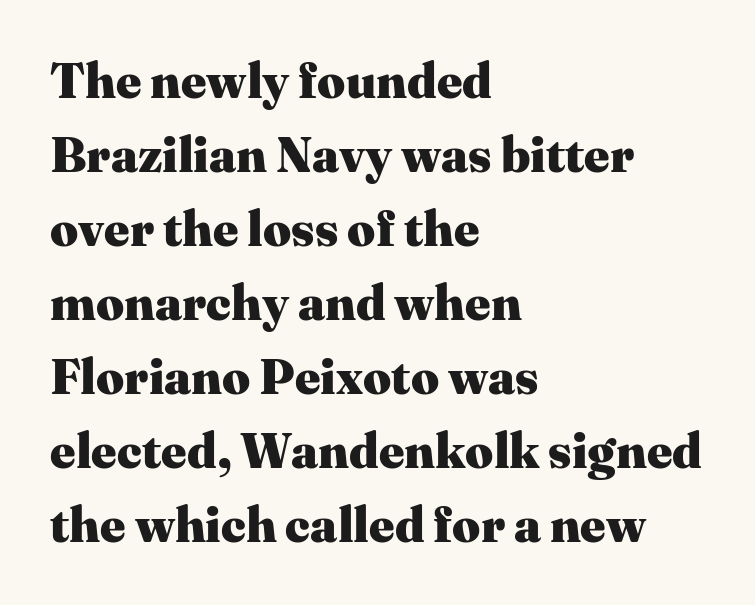
Q: Is the text bold? A: Yes.
Q: Is the text italic (slanted)? A: No, it is upright.
Q: Is the typeface a serif or a sans-serif typeface? A: Serif.
Q: Is the text underlined? A: No.
Q: How is the paragraph aligned? A: Left-aligned.
Q: Is the spacing between letters normal or unusually wide? A: Normal.
Q: Is the spacing between lines tight, normal or loose? A: Normal.
Q: Width (condensed, normal, or wide)? A: Normal.
Q: Stroke contrast? A: Medium.
Q: x-height? A: Medium.
Q: Monospaced? A: No.
